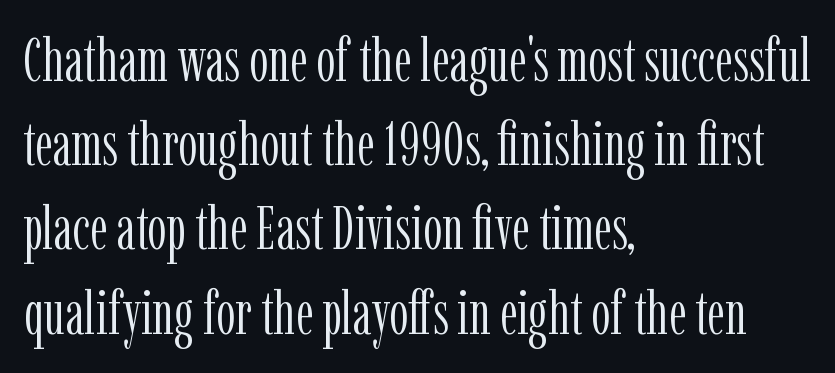
The image shows 61 px light, condensed serif type, upright; set left-aligned, normal line spacing (1.38x), normal letter spacing, not underlined; low stroke contrast and a medium x-height.
